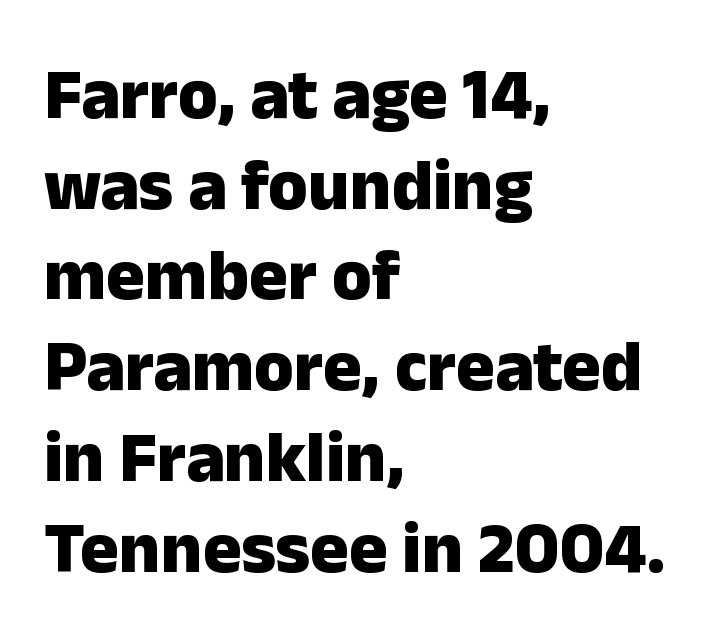
The image shows 72 px heavy sans-serif type, upright; set left-aligned, normal line spacing (1.26x), normal letter spacing, not underlined; low stroke contrast and a medium x-height.
